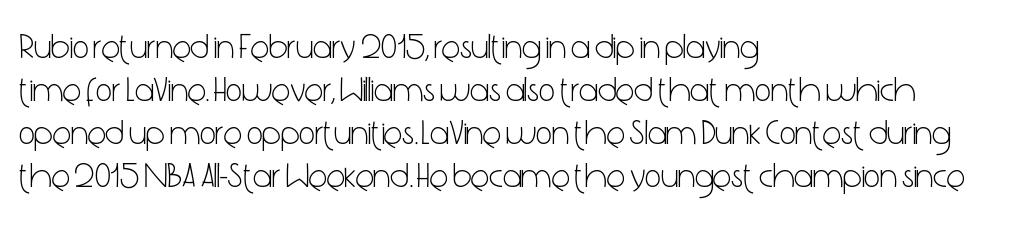
Where is the straight margin? On the left. Decoration check: the copy has no underline. Notice how the stems are strictly vertical — no italics here. Serif or sans? Sans — the stroke terminals are bare. Proportional: the letters do not fall into vertical columns.
